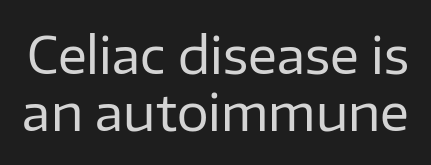
Q: Is the text bold? A: No.
Q: Is the text italic (slanted)? A: No, it is upright.
Q: Is the typeface a serif or a sans-serif typeface? A: Sans-serif.
Q: Is the text underlined? A: No.
Q: Is the spacing between letters normal or unusually wide? A: Normal.
Q: Is the spacing between lines tight, normal or loose? A: Tight.
Q: Width (condensed, normal, or wide)? A: Normal.
Q: Stroke contrast? A: Low.
Q: x-height? A: Medium.
Q: Monospaced? A: No.
